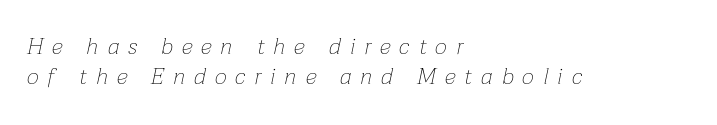
Honestly, the row spacing looks completely unremarkable. This sample uses expanded letter spacing, leaving extra air between glyphs. No heavy texture on the line: the type isn't bold. The space beneath each line is pristine and unruled. Line beginnings align vertically; line endings do not. You can tell it's italic because the verticals aren't actually vertical.
